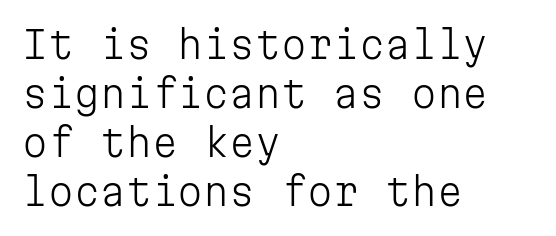
{"serif": "no", "italic": "no", "bold": "no", "weight": "light", "width": "normal", "stroke_contrast": "low", "x_height": "medium", "monospaced": "yes", "underline": "no", "align": "left", "line_spacing": "normal", "line_spacing_ratio": 1.32, "letter_spacing": "normal", "letter_spacing_em": 0.0, "glyph_px": 37}
